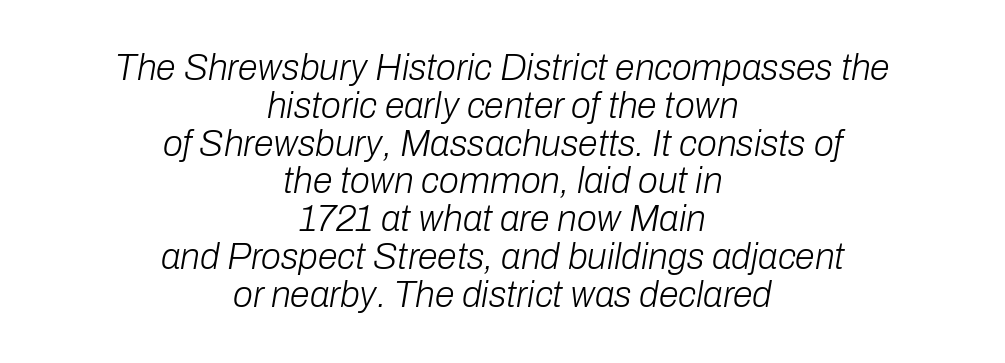
{"italic": "yes", "lean": "right", "slant_degrees": 10, "bold": "no", "weight": "light", "width": "normal", "stroke_contrast": "low", "x_height": "medium", "monospaced": "no", "underline": "no", "align": "center", "line_spacing": "tight", "line_spacing_ratio": 1.05, "letter_spacing": "normal", "letter_spacing_em": 0.0, "glyph_px": 36}
